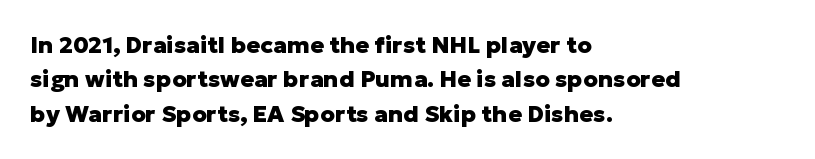
{"italic": "no", "bold": "yes", "underline": "no", "align": "left", "line_spacing": "normal", "line_spacing_ratio": 1.49, "letter_spacing": "normal", "letter_spacing_em": 0.0, "glyph_px": 23}
